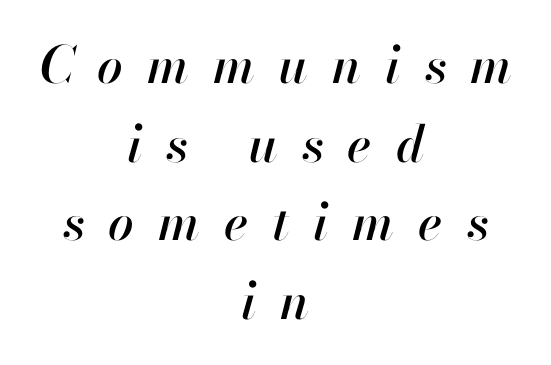
{"italic": "yes", "lean": "right", "slant_degrees": 13, "width": "normal", "stroke_contrast": "high", "x_height": "small", "monospaced": "no", "underline": "no", "align": "center", "line_spacing": "normal", "line_spacing_ratio": 1.54, "letter_spacing": "wide", "letter_spacing_em": 0.47, "glyph_px": 51}
